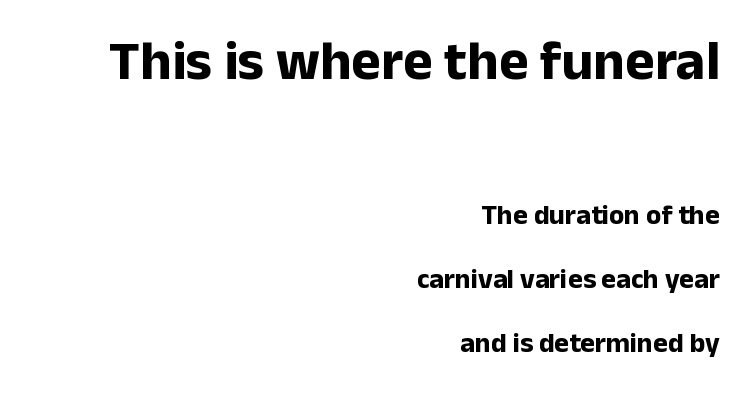
The image shows 56 px bold sans-serif type, upright; set right-aligned, loose line spacing (2.29x), normal letter spacing, not underlined; the first (top) block is 2.0x larger; low stroke contrast and a medium x-height.
